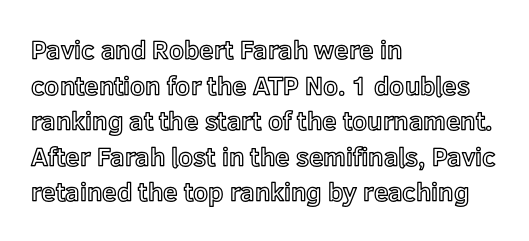
{"italic": "no", "underline": "no", "align": "left", "line_spacing": "normal", "line_spacing_ratio": 1.37, "letter_spacing": "normal", "letter_spacing_em": 0.0, "glyph_px": 26}
